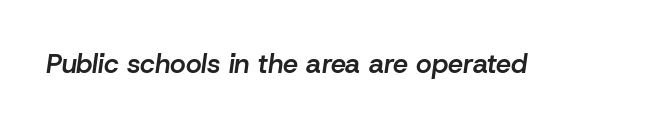
Weight: semibold (demi). Letter spacing: default. Just letters on the line, the space beneath them empty. Quick note: italic.
